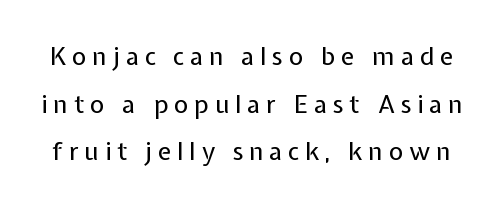
{"italic": "no", "bold": "no", "underline": "no", "line_spacing": "loose", "line_spacing_ratio": 1.91, "letter_spacing": "wide", "letter_spacing_em": 0.23, "glyph_px": 25}
